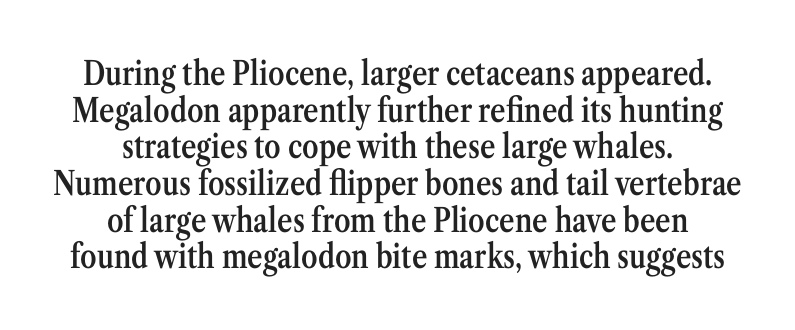
Q: Is the text bold? A: Semi-bold.
Q: Is the text italic (slanted)? A: No, it is upright.
Q: Is the typeface a serif or a sans-serif typeface? A: Serif.
Q: Is the text underlined? A: No.
Q: How is the paragraph aligned? A: Centered.
Q: Is the spacing between letters normal or unusually wide? A: Normal.
Q: Is the spacing between lines tight, normal or loose? A: Tight.
Q: Width (condensed, normal, or wide)? A: Condensed.
Q: Stroke contrast? A: Medium.
Q: x-height? A: Medium.
Q: Monospaced? A: No.
